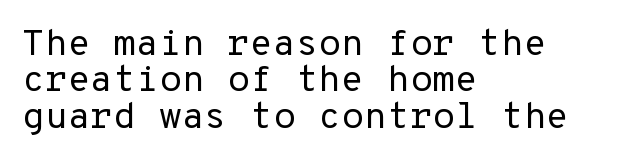
{"serif": "no", "italic": "no", "bold": "no", "weight": "regular", "width": "normal", "stroke_contrast": "low", "x_height": "medium", "monospaced": "yes", "underline": "no", "align": "left", "line_spacing": "tight", "line_spacing_ratio": 0.98, "letter_spacing": "normal", "letter_spacing_em": 0.0, "glyph_px": 37}
